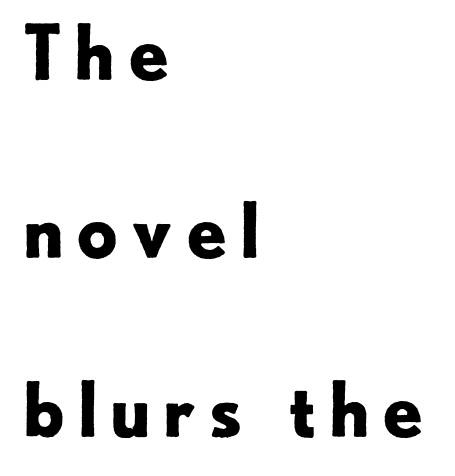
The image shows 74 px bold sans-serif type, upright; set left-aligned, loose line spacing (2.41x), not underlined; low stroke contrast and a small x-height.
